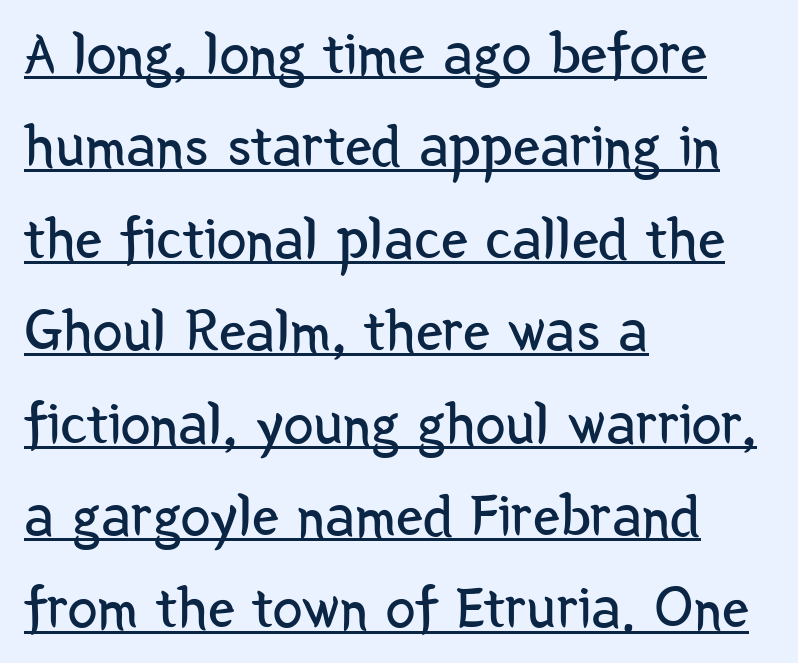
Q: Is the text bold? A: No.
Q: Is the text italic (slanted)? A: No, it is upright.
Q: Is the typeface a serif or a sans-serif typeface? A: Sans-serif.
Q: Is the text underlined? A: Yes.
Q: How is the paragraph aligned? A: Left-aligned.
Q: Is the spacing between letters normal or unusually wide? A: Normal.
Q: Is the spacing between lines tight, normal or loose? A: Normal.
Q: Width (condensed, normal, or wide)? A: Condensed.
Q: Stroke contrast? A: Low.
Q: x-height? A: Medium.
Q: Monospaced? A: No.
